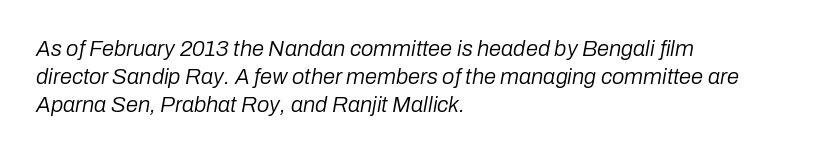
This rendering leaves character spacing at its baseline value. No chunkiness to these letters — they're not bold. The space between consecutive lines is moderate. An italicized treatment has been applied to the whole sample. Lines of text with bare space underneath.
